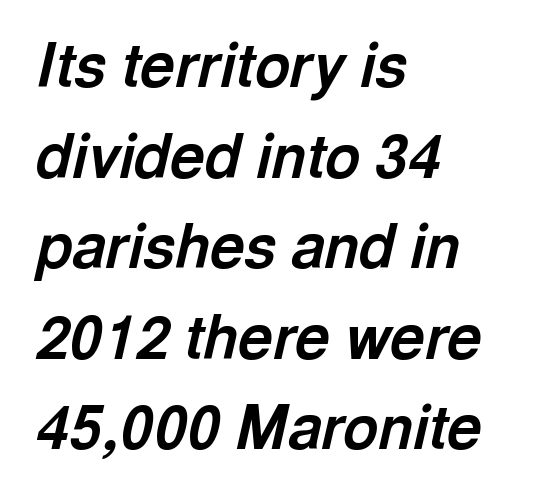
{"italic": "yes", "lean": "right", "slant_degrees": 13, "bold": "yes", "weight": "bold", "width": "normal", "x_height": "medium", "monospaced": "no", "underline": "no", "align": "left", "line_spacing": "normal", "line_spacing_ratio": 1.51, "letter_spacing": "normal", "letter_spacing_em": 0.0, "glyph_px": 60}
